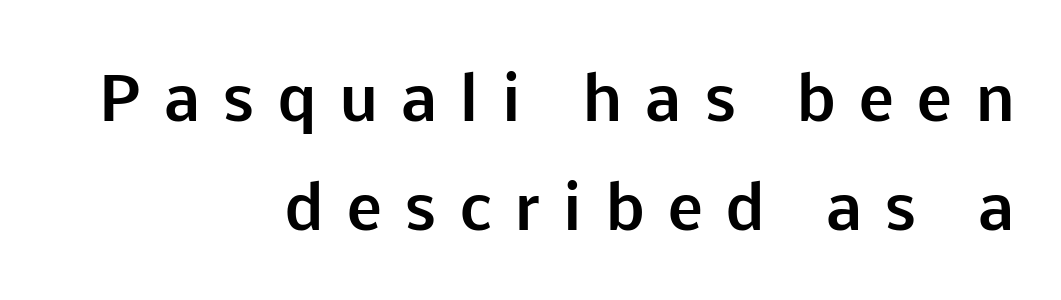
{"serif": "no", "italic": "no", "bold": "yes", "weight": "bold", "width": "normal", "stroke_contrast": "low", "x_height": "medium", "monospaced": "no", "underline": "no", "align": "right", "line_spacing_ratio": 1.84, "letter_spacing": "wide", "letter_spacing_em": 0.4, "glyph_px": 59}
